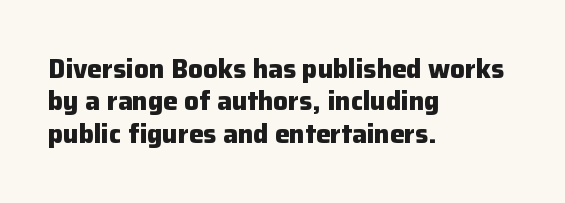
Interline gaps are of average width in this sample. Words float on clear page, feet unadorned. Weight check: bold — yes, fully. These lines were composed using upright roman letters.
